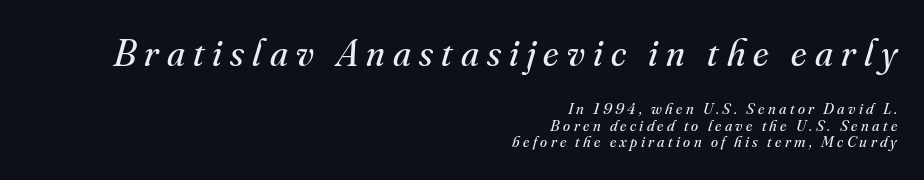
Characters follow at a spacing far wider than the type designer built in. The weight would be labelled regular, book, light, or lighter still. Short and long lines alike share a common ending point at right. Stroke terminals: seriffed.
